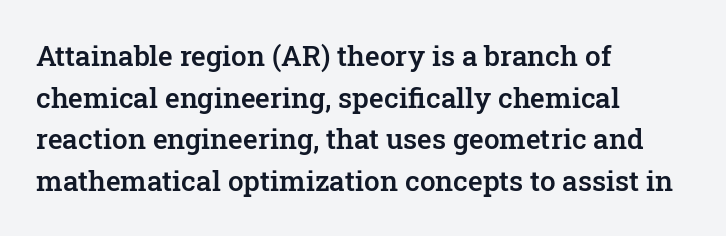
Q: Is the text bold? A: Semi-bold.
Q: Is the text italic (slanted)? A: No, it is upright.
Q: Is the typeface a serif or a sans-serif typeface? A: Serif.
Q: Is the text underlined? A: No.
Q: How is the paragraph aligned? A: Left-aligned.
Q: Is the spacing between letters normal or unusually wide? A: Normal.
Q: Is the spacing between lines tight, normal or loose? A: Normal.
Q: Width (condensed, normal, or wide)? A: Normal.
Q: Stroke contrast? A: Low.
Q: x-height? A: Medium.
Q: Monospaced? A: No.
